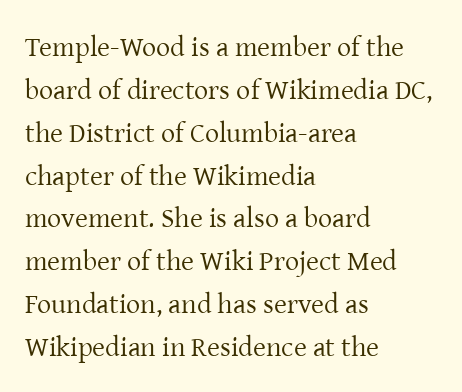
Q: Is the text bold? A: No.
Q: Is the text italic (slanted)? A: No, it is upright.
Q: Is the typeface a serif or a sans-serif typeface? A: Serif.
Q: Is the text underlined? A: No.
Q: How is the paragraph aligned? A: Left-aligned.
Q: Is the spacing between letters normal or unusually wide? A: Normal.
Q: Is the spacing between lines tight, normal or loose? A: Normal.
Q: Width (condensed, normal, or wide)? A: Normal.
Q: Stroke contrast? A: Low.
Q: x-height? A: Medium.
Q: Monospaced? A: No.
